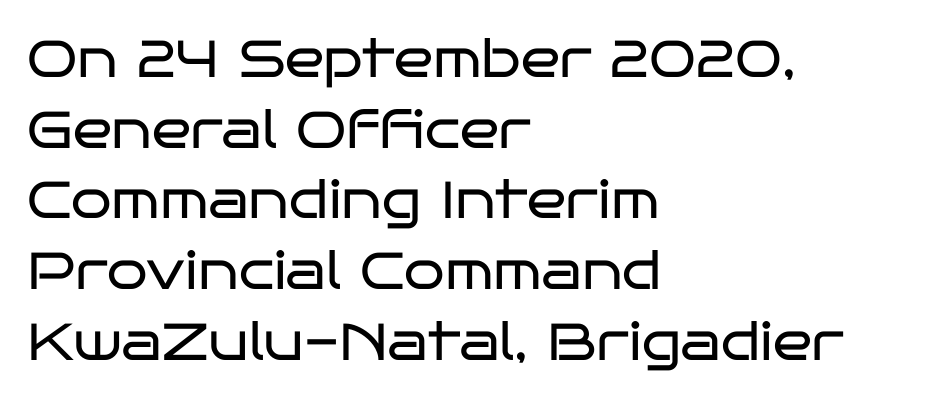
Q: Is the text bold? A: No.
Q: Is the text italic (slanted)? A: No, it is upright.
Q: Is the typeface a serif or a sans-serif typeface? A: Sans-serif.
Q: Is the text underlined? A: No.
Q: How is the paragraph aligned? A: Left-aligned.
Q: Is the spacing between letters normal or unusually wide? A: Normal.
Q: Is the spacing between lines tight, normal or loose? A: Normal.
Q: Width (condensed, normal, or wide)? A: Wide.
Q: Stroke contrast? A: Low.
Q: x-height? A: Large.
Q: Monospaced? A: No.
